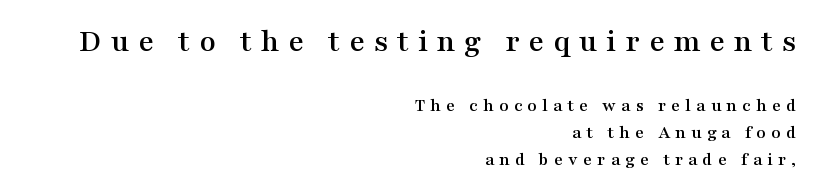
{"serif": "yes", "italic": "no", "width": "wide", "stroke_contrast": "medium", "x_height": "medium", "monospaced": "no", "underline": "no", "align": "right", "line_spacing": "normal", "line_spacing_ratio": 1.42, "letter_spacing": "wide", "letter_spacing_em": 0.27, "larger_block": "first", "size_ratio": 1.74, "glyph_px": 33}
